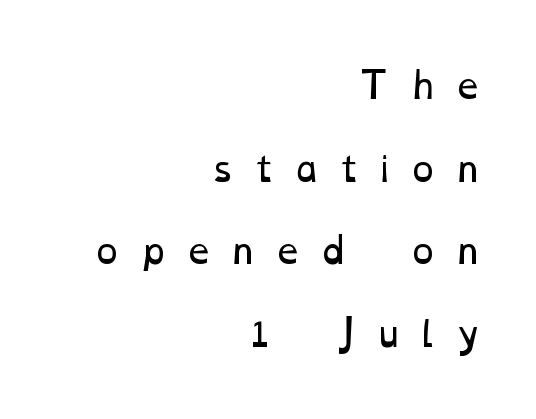
Does the leading feel generous? Absolutely, it's lavish. The rendering uses natural spacing where letterforms have individual widths. The line texture is sparse and dotted thanks to wide tracking. Unbolded letterforms with no extra heft. The rendering anchors every line to the right-hand side.
